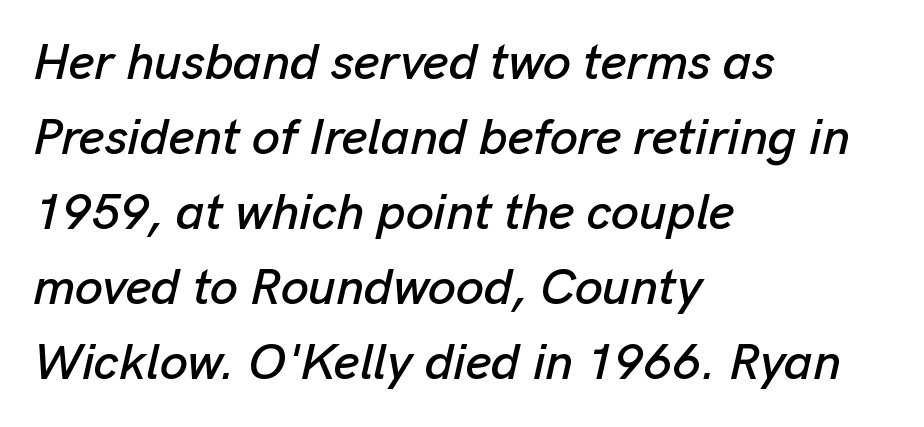
Q: Is the text italic (slanted)? A: Yes, it leans right by about 13 degrees.
Q: Is the text underlined? A: No.
Q: How is the paragraph aligned? A: Left-aligned.
Q: Is the spacing between letters normal or unusually wide? A: Normal.
Q: Is the spacing between lines tight, normal or loose? A: Normal.
Q: Width (condensed, normal, or wide)? A: Normal.
Q: Stroke contrast? A: Low.
Q: x-height? A: Medium.
Q: Monospaced? A: No.
